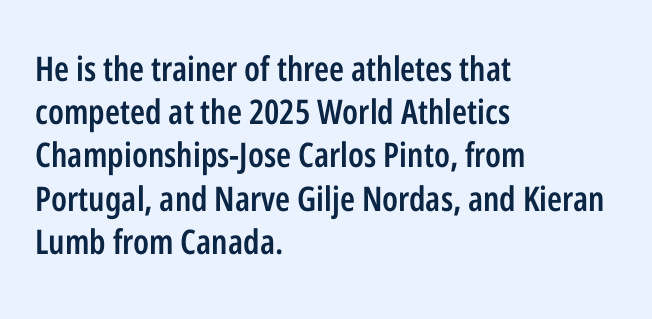
Q: Is the text bold? A: Semi-bold.
Q: Is the text italic (slanted)? A: No, it is upright.
Q: Is the typeface a serif or a sans-serif typeface? A: Sans-serif.
Q: Is the text underlined? A: No.
Q: How is the paragraph aligned? A: Left-aligned.
Q: Is the spacing between letters normal or unusually wide? A: Normal.
Q: Is the spacing between lines tight, normal or loose? A: Normal.
Q: Width (condensed, normal, or wide)? A: Condensed.
Q: Stroke contrast? A: Low.
Q: x-height? A: Medium.
Q: Monospaced? A: No.
